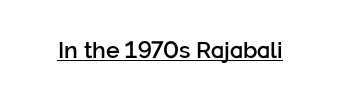
A typesetter would call this zero additional tracking. The rendered words wear a rule along their underside. Every character sits straight up, as roman type does. Typesetter's note: demi weight, one step under bold.
